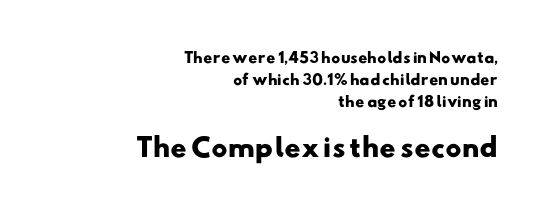
The image shows 25 px bold type; set right-aligned, normal line spacing (1.56x), normal letter spacing, not underlined; the second (bottom) block is 1.79x larger.
